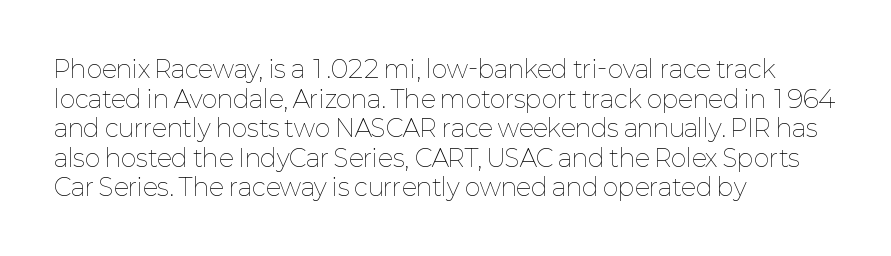
{"italic": "no", "bold": "no", "underline": "no", "align": "left", "line_spacing_ratio": 1.23, "letter_spacing": "normal", "letter_spacing_em": 0.0, "glyph_px": 24}
